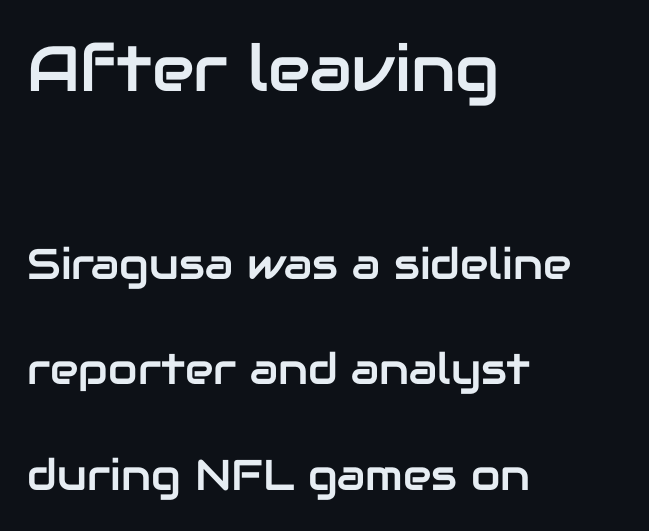
Q: Is the text italic (slanted)? A: No, it is upright.
Q: Is the typeface a serif or a sans-serif typeface? A: Sans-serif.
Q: Is the text underlined? A: No.
Q: How is the paragraph aligned? A: Left-aligned.
Q: Is the spacing between letters normal or unusually wide? A: Normal.
Q: Is the spacing between lines tight, normal or loose? A: Loose.
Q: Which block of text is set in a larger size, the first (top) or the second (bottom)? A: The first (top) one.
Q: Width (condensed, normal, or wide)? A: Normal.
Q: Stroke contrast? A: Low.
Q: x-height? A: Medium.
Q: Monospaced? A: No.
